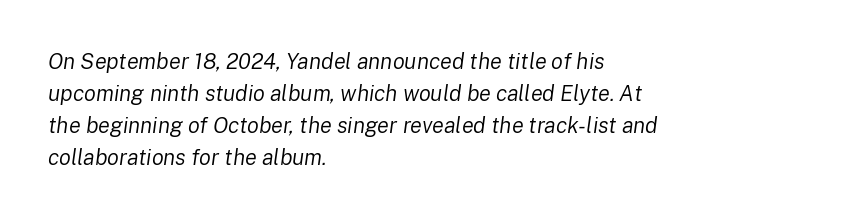
Q: Is the text bold? A: No.
Q: Is the text italic (slanted)? A: Yes, it leans right by about 8 degrees.
Q: Is the text underlined? A: No.
Q: How is the paragraph aligned? A: Left-aligned.
Q: Is the spacing between letters normal or unusually wide? A: Normal.
Q: Is the spacing between lines tight, normal or loose? A: Normal.
